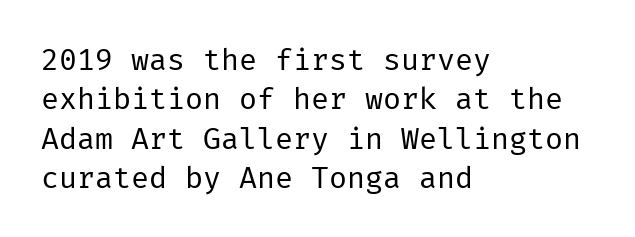
The image shows 30 px regular-weight sans-serif type, upright; set left-aligned, normal line spacing (1.31x), normal letter spacing, not underlined; low stroke contrast and a medium x-height.
